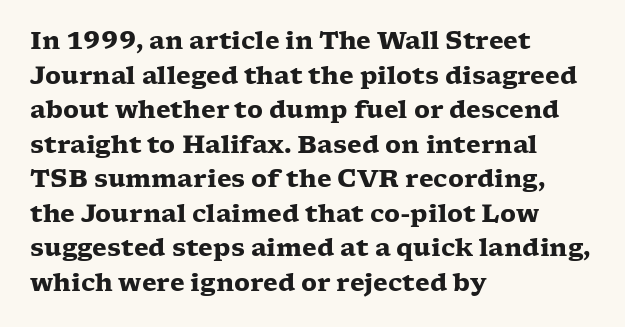
The image shows 24 px bold type, upright; set left-aligned, normal line spacing (1.44x), normal letter spacing, not underlined.
